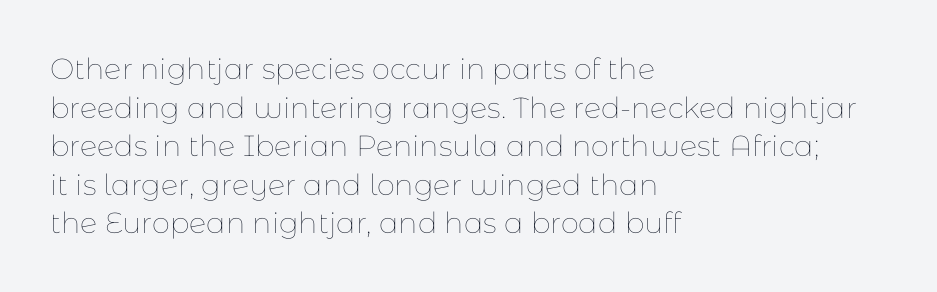
No italicization has been applied; the sample stays upright. Each letter keeps its own natural width here, so spacing adapts to shape. Regarding leading, the lines here are spaced in the standard way. Reading down the block, your eye returns to a fixed left position each line. The foot of each line stays bare and open. You could call the tracking neutral — neither tight nor loose.
